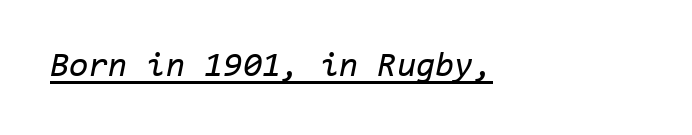
The image shows 35 px regular-weight type, italic (leaning right), monospaced; set left-aligned, normal letter spacing, underlined; low stroke contrast and a medium x-height.
